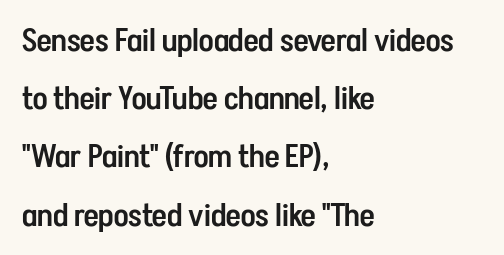
The image shows 32 px semibold, condensed sans-serif type, upright; set left-aligned, line spacing 1.82x, normal letter spacing, not underlined; low stroke contrast and a medium x-height.
